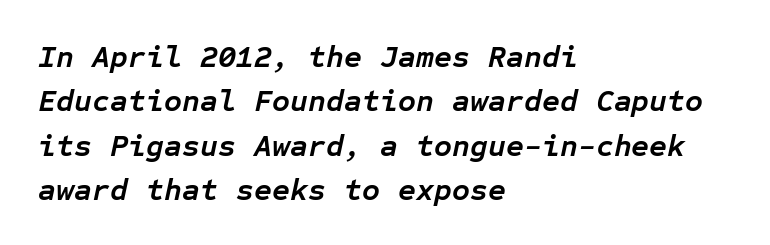
The image shows 31 px semibold type, italic (leaning right), monospaced; set left-aligned, normal line spacing (1.43x), normal letter spacing, not underlined; low stroke contrast and a medium x-height.
